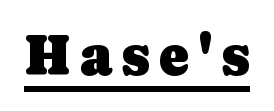
Q: Is the text italic (slanted)? A: No, it is upright.
Q: Is the typeface a serif or a sans-serif typeface? A: Serif.
Q: Is the text underlined? A: Yes.
Q: Width (condensed, normal, or wide)? A: Normal.
Q: Stroke contrast? A: Low.
Q: x-height? A: Medium.
Q: Monospaced? A: No.
